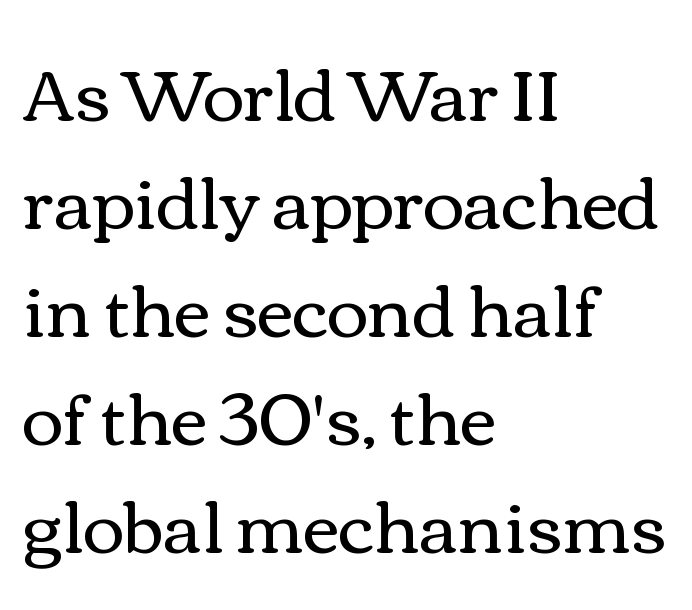
The image shows 71 px regular-weight, wide type, upright; set left-aligned, normal line spacing (1.52x), normal letter spacing, not underlined; medium stroke contrast and a medium x-height.
